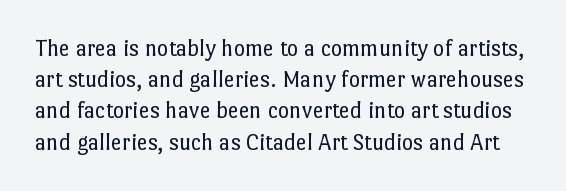
The passage shown is not underscored anywhere. Vertical stems look standard width or narrower in stroke. This sample uses plain, unmodified letter spacing. This is roman type, the default non-slanted kind. Students, observe: this is what conventionally led text looks like.
